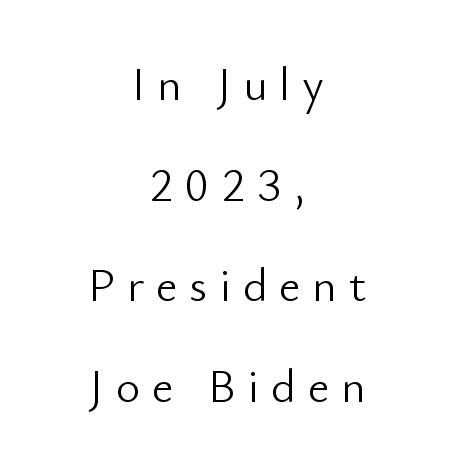
The image shows 47 px light sans-serif type, upright; set centered, loose line spacing (2.14x), unusually wide letter spacing (+0.25 em), not underlined; low stroke contrast and a small x-height.
